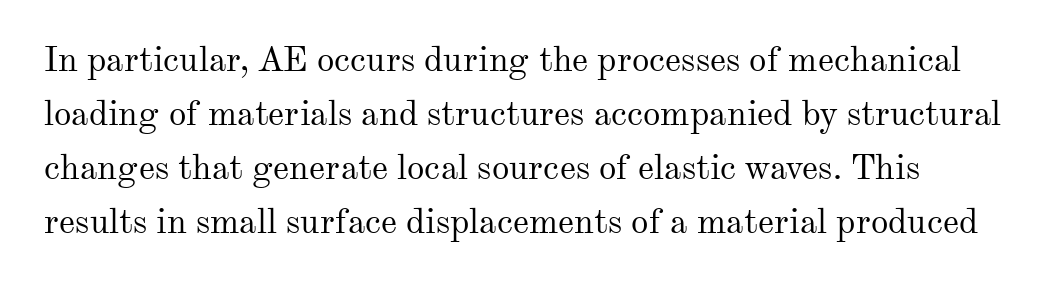
{"serif": "yes", "italic": "no", "bold": "no", "weight": "regular", "width": "normal", "stroke_contrast": "medium", "x_height": "small", "monospaced": "no", "underline": "no", "line_spacing": "normal", "line_spacing_ratio": 1.54, "letter_spacing": "normal", "letter_spacing_em": 0.0, "glyph_px": 35}
